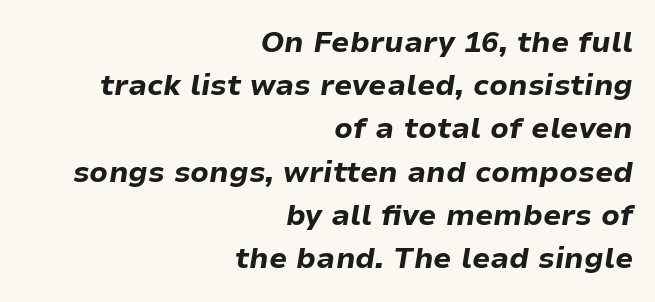
Q: Is the text bold? A: Yes.
Q: Is the text italic (slanted)? A: Yes, it leans right by about 9 degrees.
Q: Is the text underlined? A: No.
Q: How is the paragraph aligned? A: Right-aligned.
Q: Is the spacing between letters normal or unusually wide? A: Normal.
Q: Is the spacing between lines tight, normal or loose? A: Normal.
Q: Width (condensed, normal, or wide)? A: Normal.
Q: Stroke contrast? A: Low.
Q: x-height? A: Medium.
Q: Monospaced? A: No.
